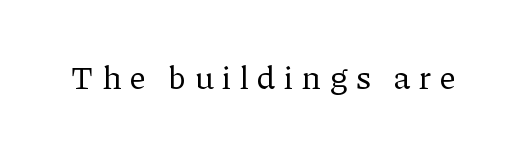
{"serif": "yes", "italic": "no", "bold": "no", "weight": "regular", "width": "normal", "stroke_contrast": "low", "x_height": "medium", "monospaced": "no", "underline": "no", "letter_spacing": "wide", "letter_spacing_em": 0.27, "glyph_px": 33}
